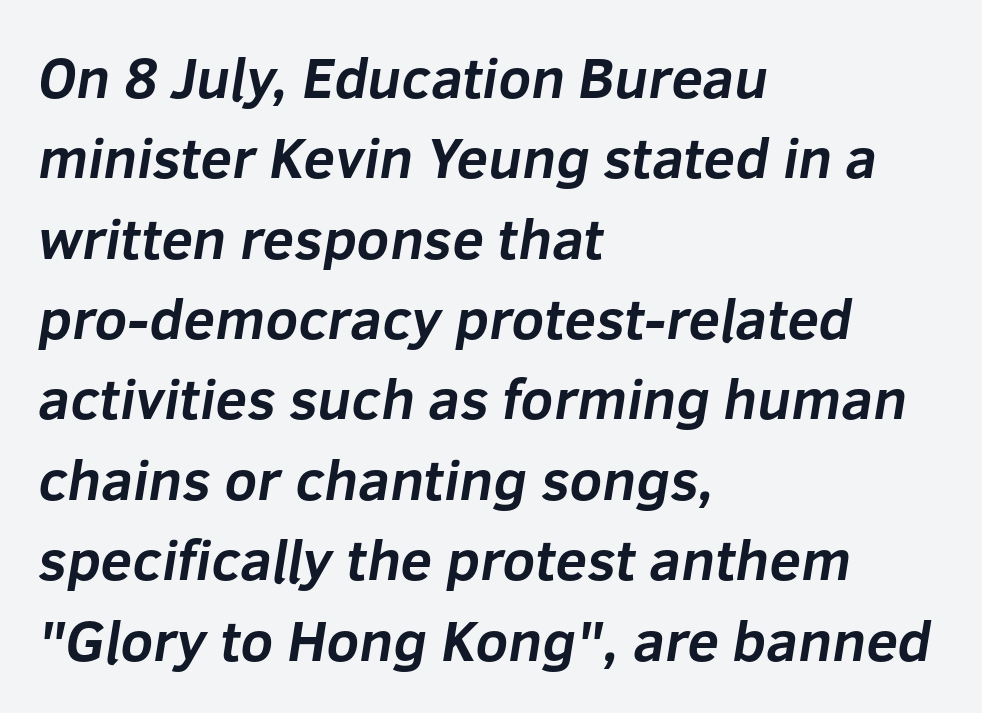
Q: Is the text bold? A: Yes.
Q: Is the typeface a serif or a sans-serif typeface? A: Sans-serif.
Q: Is the text underlined? A: No.
Q: How is the paragraph aligned? A: Left-aligned.
Q: Is the spacing between letters normal or unusually wide? A: Normal.
Q: Is the spacing between lines tight, normal or loose? A: Normal.
Q: Width (condensed, normal, or wide)? A: Normal.
Q: Stroke contrast? A: Low.
Q: x-height? A: Medium.
Q: Monospaced? A: No.
